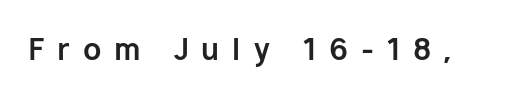
The image shows 30 px bold sans-serif type, upright; set unusually wide letter spacing (+0.43 em), not underlined; low stroke contrast and a medium x-height.
